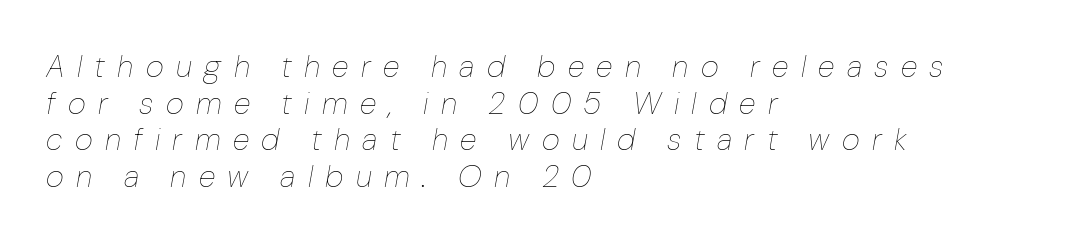
Here the designer chose a conventional face with non-uniform glyph widths. The text block is weighted toward the left margin, trailing off unevenly rightward. Rendered with sloped, italic letterforms. The letterforms stand isolated, each surrounded by extra space.
